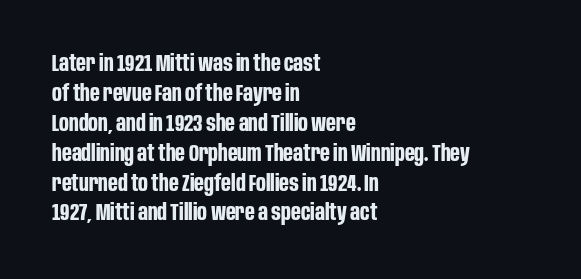
The image shows 23 px bold type, upright; set left-aligned, normal line spacing (1.3x), normal letter spacing, not underlined.
